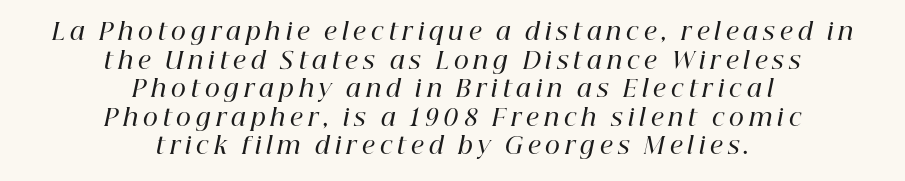
Q: Is the text bold? A: Semi-bold.
Q: Is the text italic (slanted)? A: Yes, it leans right by about 12 degrees.
Q: Is the text underlined? A: No.
Q: How is the paragraph aligned? A: Centered.
Q: Is the spacing between letters normal or unusually wide? A: Unusually wide.
